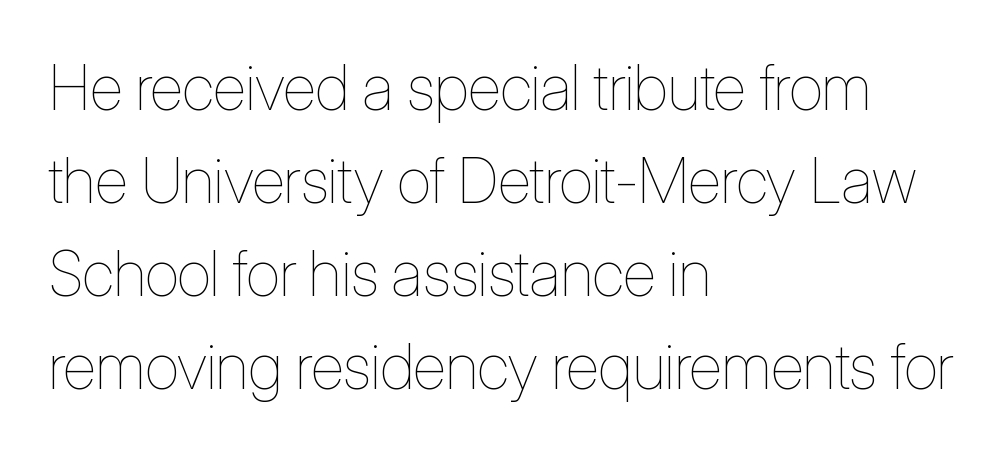
Q: Is the text bold? A: No.
Q: Is the text italic (slanted)? A: No, it is upright.
Q: Is the text underlined? A: No.
Q: How is the paragraph aligned? A: Left-aligned.
Q: Is the spacing between letters normal or unusually wide? A: Normal.
Q: Is the spacing between lines tight, normal or loose? A: Normal.
Q: Width (condensed, normal, or wide)? A: Condensed.
Q: Stroke contrast? A: Low.
Q: x-height? A: Medium.
Q: Monospaced? A: No.
